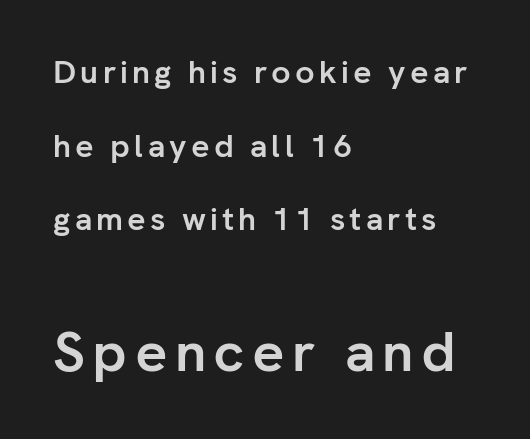
{"serif": "no", "italic": "no", "bold": "yes", "weight": "semibold", "width": "normal", "stroke_contrast": "low", "x_height": "medium", "monospaced": "no", "underline": "no", "align": "left", "line_spacing": "loose", "line_spacing_ratio": 2.3, "larger_block": "second", "size_ratio": 1.75, "glyph_px": 56}
